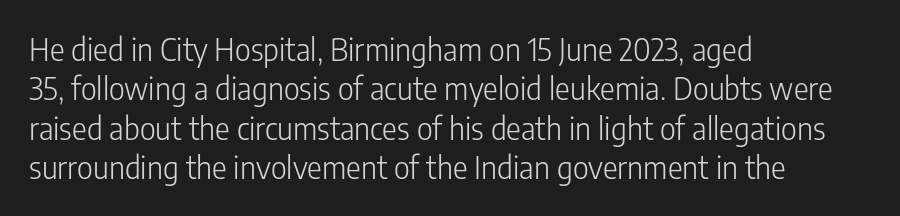
{"serif": "no", "italic": "no", "bold": "no", "weight": "light", "width": "condensed", "stroke_contrast": "low", "x_height": "medium", "monospaced": "no", "underline": "no", "align": "left", "line_spacing": "normal", "line_spacing_ratio": 1.27, "letter_spacing": "normal", "letter_spacing_em": 0.0, "glyph_px": 31}
